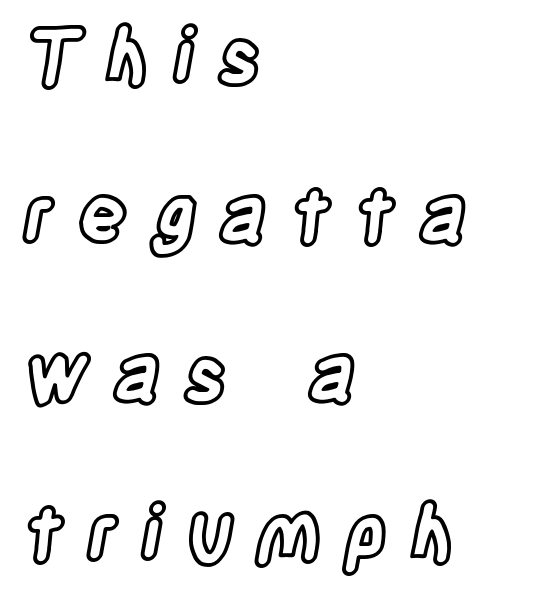
{"width": "condensed", "x_height": "large", "monospaced": "no", "underline": "no", "align": "left", "line_spacing": "loose", "line_spacing_ratio": 2.09, "letter_spacing": "wide", "letter_spacing_em": 0.31, "glyph_px": 76}
